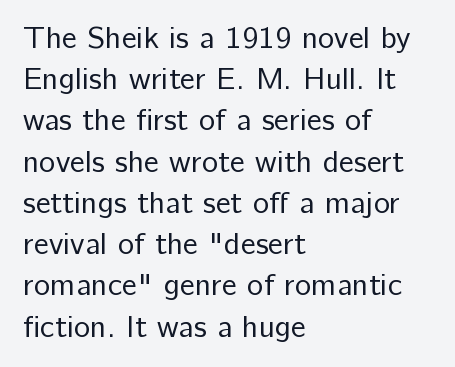
The image shows 31 px regular-weight sans-serif type, upright; set left-aligned, normal line spacing (1.33x), normal letter spacing, not underlined; low stroke contrast and a medium x-height.
